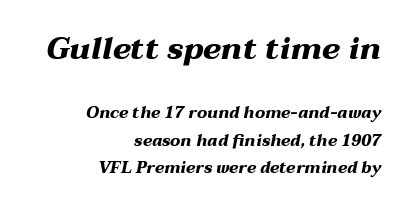
Typesetter's note — upper block bumped up in size, lower block left smaller. Descenders are the only things crossing below the line. Casual observation: everything's shoved over to the right. How would I describe the line gaps? Plain and ordinary. Tall strokes in this sample are angled rather than plumb.
